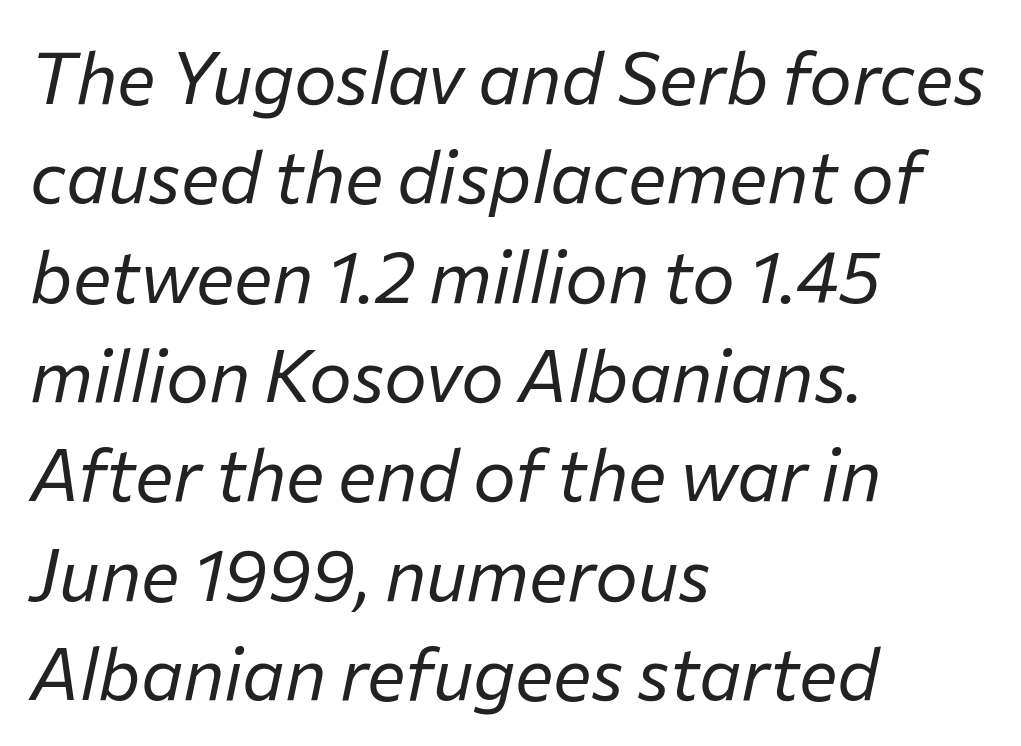
The image shows 72 px regular-weight type, italic (leaning right); set left-aligned, normal line spacing (1.38x), normal letter spacing, not underlined; low stroke contrast and a medium x-height.
